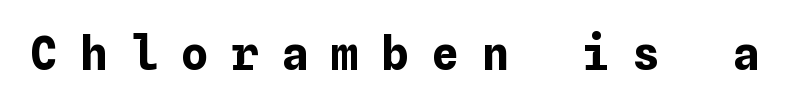
The image shows 46 px bold type, upright; set unusually wide letter spacing (+0.49 em), not underlined; low stroke contrast and a medium x-height.
